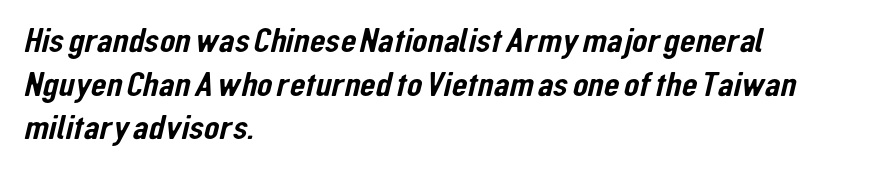
The rendering shows plain stroke endings on the letterforms — a sans-serif design. Proportional: the letters do not fall into vertical columns. These lines are set flush left with a ragged right edge. Students, note that the glyphs here touch the page at normal intervals. The passage shown is not underscored anywhere.
